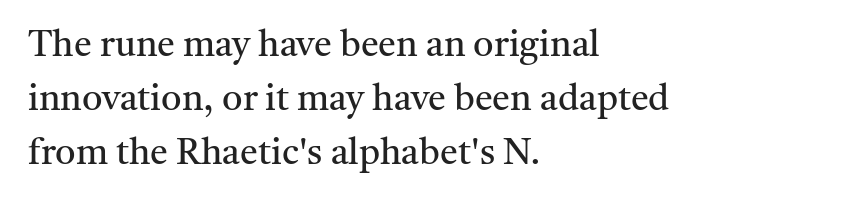
{"serif": "yes", "italic": "no", "bold": "no", "weight": "regular", "width": "normal", "stroke_contrast": "medium", "x_height": "medium", "monospaced": "no", "underline": "no", "align": "left", "line_spacing": "normal", "line_spacing_ratio": 1.5, "letter_spacing": "normal", "letter_spacing_em": 0.0, "glyph_px": 36}
